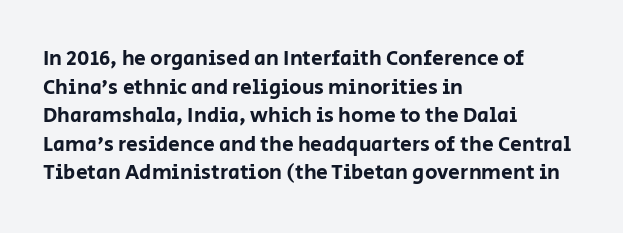
The image shows 21 px text type, upright; set left-aligned, normal line spacing (1.36x), normal letter spacing, not underlined.
